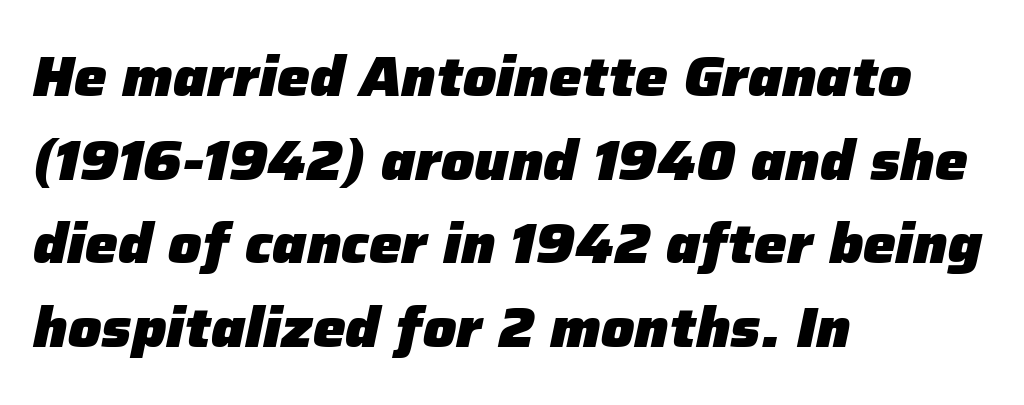
The image shows 55 px heavy type, italic (leaning right); set left-aligned, normal line spacing (1.52x), normal letter spacing, not underlined; low stroke contrast and a medium x-height.
